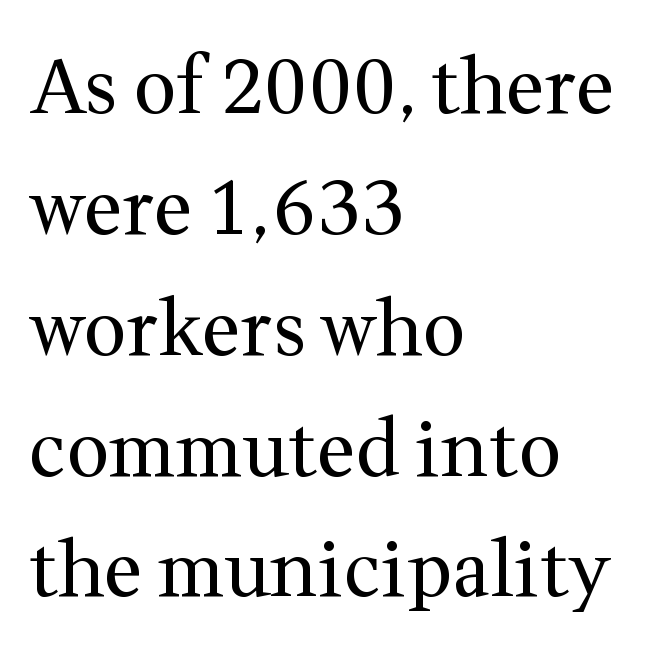
{"serif": "yes", "italic": "no", "bold": "no", "weight": "regular", "width": "normal", "stroke_contrast": "medium", "x_height": "medium", "monospaced": "no", "underline": "no", "align": "left", "line_spacing": "normal", "line_spacing_ratio": 1.59, "letter_spacing": "normal", "letter_spacing_em": 0.0, "glyph_px": 76}
